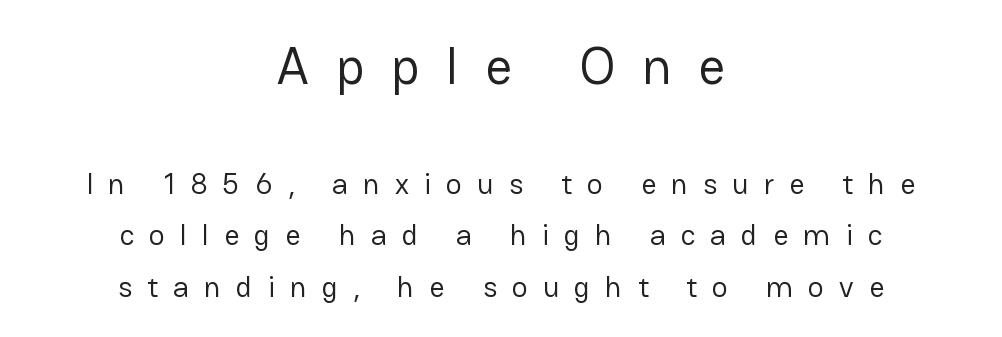
Underline: absent. Nothing sits at the stroke ends, so this counts as sans-serif. Spacing verdict: proportional, widths tailored to each character. It's the straight-up-and-down kind of type. The horizontal fit of the characters is loose and conspicuously gappy. Stems here are at most as thick as an everyday book face.
